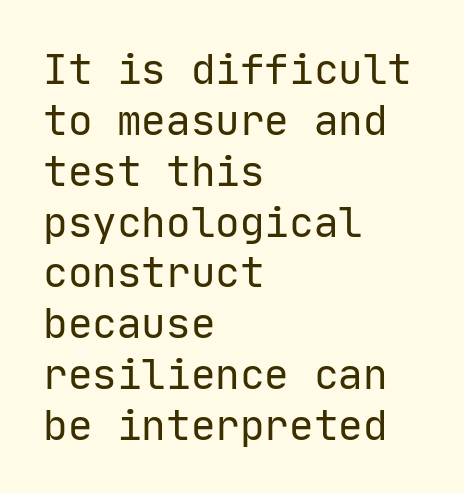
The image shows 41 px regular-weight sans-serif type, upright, monospaced; set left-aligned, line spacing 1.24x, normal letter spacing, not underlined; low stroke contrast and a medium x-height.
